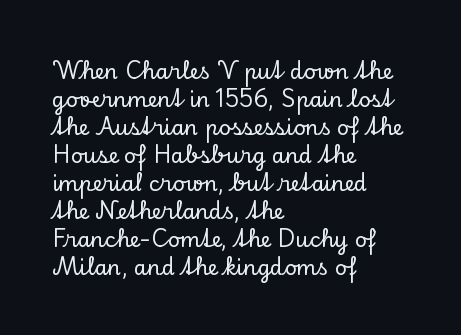
Q: Is the text italic (slanted)? A: No, it is upright.
Q: Is the text underlined? A: No.
Q: How is the paragraph aligned? A: Left-aligned.
Q: Is the spacing between letters normal or unusually wide? A: Normal.
Q: Is the spacing between lines tight, normal or loose? A: Normal.
